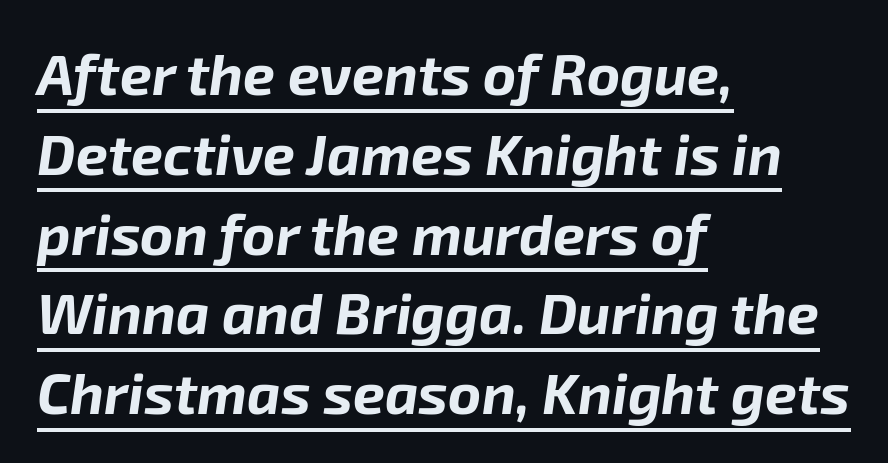
The paragraph shown leans on its left margin. Proportional: the letters do not fall into vertical columns. Underline: present. The whole block is typeset with a tilt.
